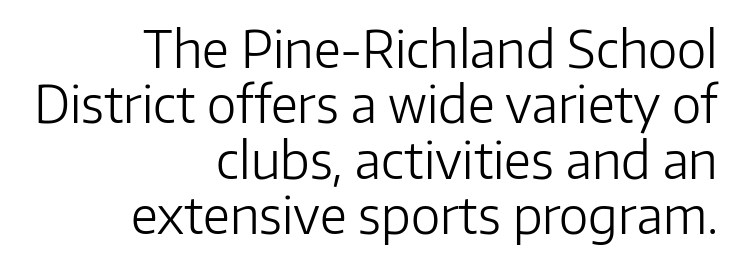
Do the characters align in a grid? No, the font is proportional. The string is rendered with underlining switched off. Right-aligned paragraph, ragged on the left. A typesetter would mark this as roman, not italic.
